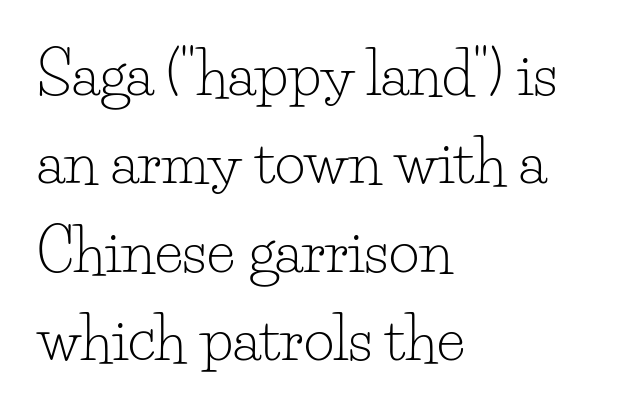
{"serif": "yes", "italic": "no", "bold": "no", "weight": "light", "width": "normal", "stroke_contrast": "low", "x_height": "small", "monospaced": "no", "underline": "no", "align": "left", "line_spacing": "normal", "line_spacing_ratio": 1.5, "letter_spacing": "normal", "letter_spacing_em": 0.0, "glyph_px": 59}
